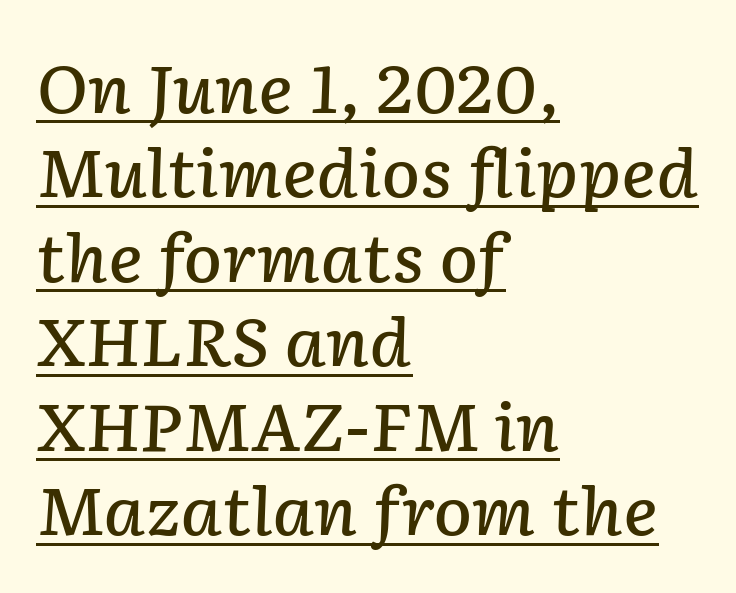
The image shows 65 px semibold type, italic (leaning right); set left-aligned, normal line spacing (1.3x), normal letter spacing, underlined; low stroke contrast and a medium x-height.
